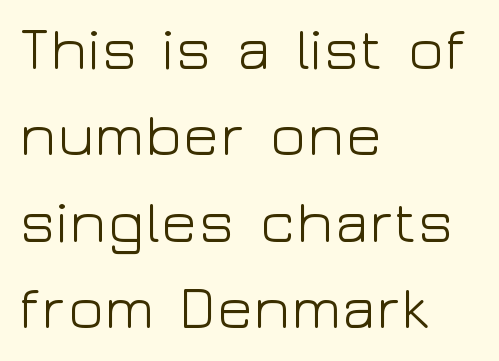
The image shows 60 px light, wide sans-serif type, upright; set left-aligned, normal line spacing (1.44x), normal letter spacing, not underlined; low stroke contrast and a medium x-height.
